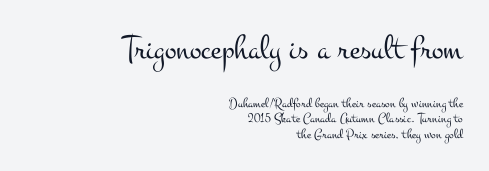
{"serif": "yes", "bold": "no", "weight": "light", "width": "wide", "stroke_contrast": "medium", "x_height": "small", "monospaced": "no", "underline": "no", "align": "right", "line_spacing": "tight", "line_spacing_ratio": 1.13, "letter_spacing": "normal", "letter_spacing_em": 0.0, "larger_block": "first", "size_ratio": 2.5, "glyph_px": 35}
